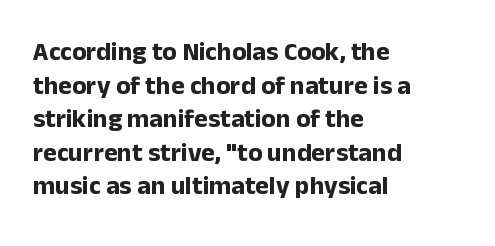
Q: Is the text bold? A: Yes.
Q: Is the text italic (slanted)? A: No, it is upright.
Q: Is the text underlined? A: No.
Q: How is the paragraph aligned? A: Left-aligned.
Q: Is the spacing between letters normal or unusually wide? A: Normal.
Q: Is the spacing between lines tight, normal or loose? A: Normal.
